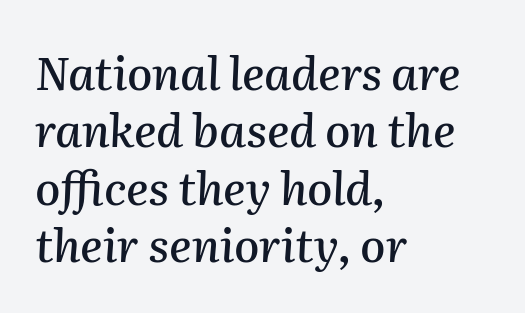
The image shows 46 px text type, italic (leaning right); set left-aligned, normal line spacing (1.25x), normal letter spacing, not underlined; medium stroke contrast and a medium x-height.
